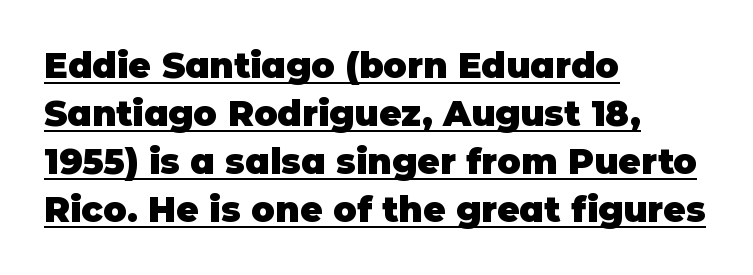
Q: Is the text bold? A: Yes.
Q: Is the text italic (slanted)? A: No, it is upright.
Q: Is the typeface a serif or a sans-serif typeface? A: Sans-serif.
Q: Is the text underlined? A: Yes.
Q: How is the paragraph aligned? A: Left-aligned.
Q: Is the spacing between letters normal or unusually wide? A: Normal.
Q: Is the spacing between lines tight, normal or loose? A: Normal.
Q: Width (condensed, normal, or wide)? A: Normal.
Q: Stroke contrast? A: Low.
Q: x-height? A: Large.
Q: Monospaced? A: No.
